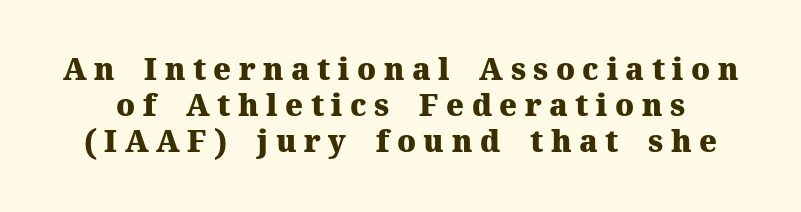
Check where the strokes stop: tiny serifs finish them off. Is there any slant? The stems are plumb. Unmarked baselines from the first word to the last. The letters are spread apart with noticeably loose tracking. Do the characters align in a grid? No, the font is proportional.
